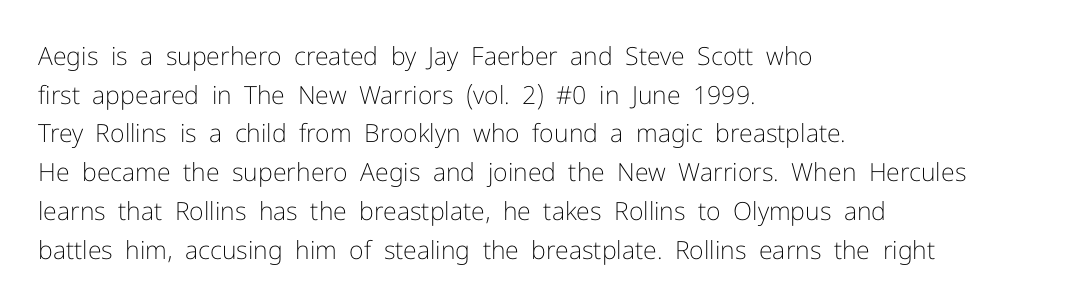
The image shows 25 px text type, upright; set left-aligned, normal line spacing (1.55x), normal letter spacing, not underlined.
